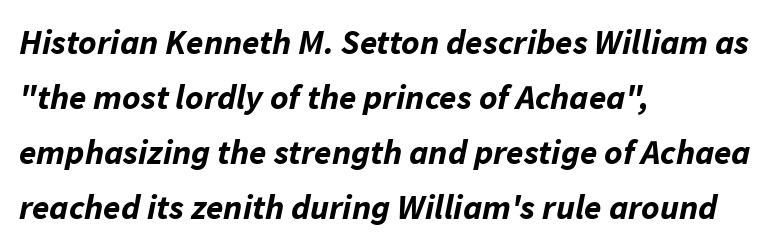
The rendering anchors every line to the left-hand side. The specimen reads as italic at a glance. The letters advance in unequal steps, a hallmark of proportional type. The tracking reads as untouched default to a designer's eye. The strip under each line holds only bare page.
